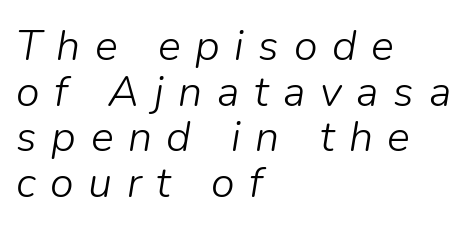
Q: Is the text bold? A: No.
Q: Is the text italic (slanted)? A: Yes, it leans right by about 9 degrees.
Q: Is the text underlined? A: No.
Q: How is the paragraph aligned? A: Left-aligned.
Q: Is the spacing between letters normal or unusually wide? A: Unusually wide.
Q: Is the spacing between lines tight, normal or loose? A: Tight.
Q: Width (condensed, normal, or wide)? A: Normal.
Q: Stroke contrast? A: Low.
Q: x-height? A: Medium.
Q: Monospaced? A: No.
